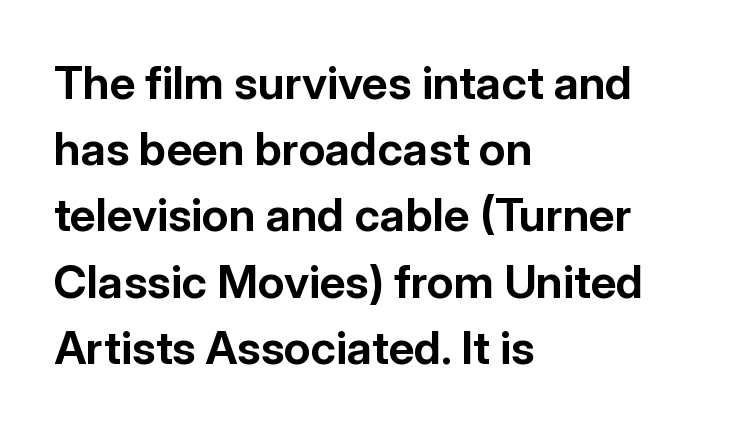
Q: Is the text bold? A: Yes.
Q: Is the text italic (slanted)? A: No, it is upright.
Q: Is the typeface a serif or a sans-serif typeface? A: Sans-serif.
Q: Is the text underlined? A: No.
Q: How is the paragraph aligned? A: Left-aligned.
Q: Is the spacing between letters normal or unusually wide? A: Normal.
Q: Is the spacing between lines tight, normal or loose? A: Normal.
Q: Width (condensed, normal, or wide)? A: Normal.
Q: Stroke contrast? A: Low.
Q: x-height? A: Medium.
Q: Monospaced? A: No.
